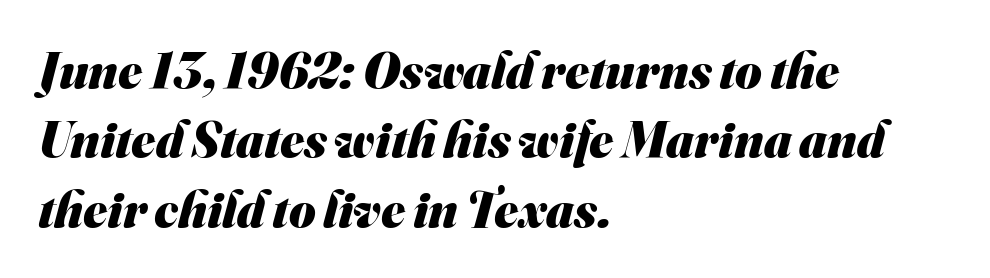
Q: Is the text bold? A: Yes.
Q: Is the typeface a serif or a sans-serif typeface? A: Sans-serif.
Q: Is the text underlined? A: No.
Q: How is the paragraph aligned? A: Left-aligned.
Q: Is the spacing between letters normal or unusually wide? A: Normal.
Q: Is the spacing between lines tight, normal or loose? A: Normal.
Q: Width (condensed, normal, or wide)? A: Normal.
Q: Stroke contrast? A: Medium.
Q: x-height? A: Small.
Q: Monospaced? A: No.
